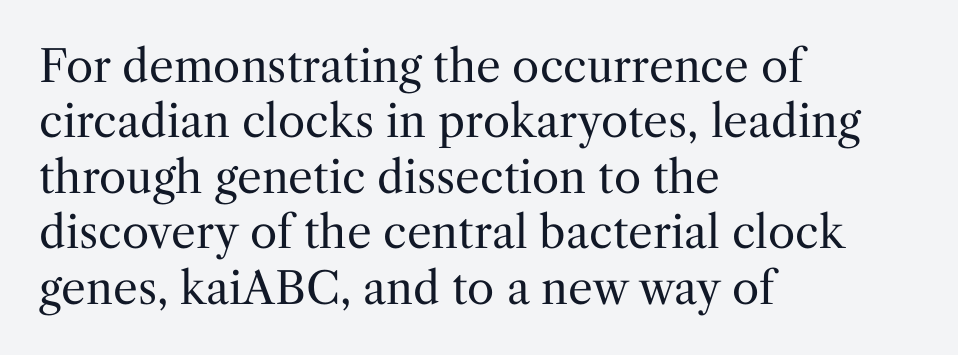
The image shows 44 px regular-weight serif type, upright; set left-aligned, normal line spacing (1.26x), normal letter spacing, not underlined; medium stroke contrast and a medium x-height.
